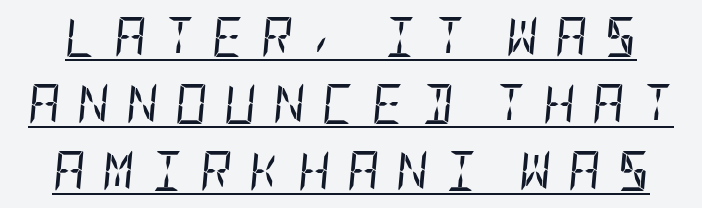
This is oblique type, the kind used for emphasis or titles. Is this a heavy cut? Hardly; it is regular or lighter. Check the space under the baseline: a stroke is drawn there. Students, note that the glyphs here are deliberately spaced far apart.
